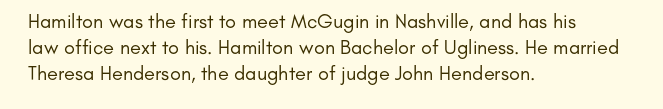
{"italic": "no", "bold": "no", "underline": "no", "align": "left", "line_spacing": "normal", "line_spacing_ratio": 1.31, "letter_spacing": "normal", "letter_spacing_em": 0.0, "glyph_px": 20}
